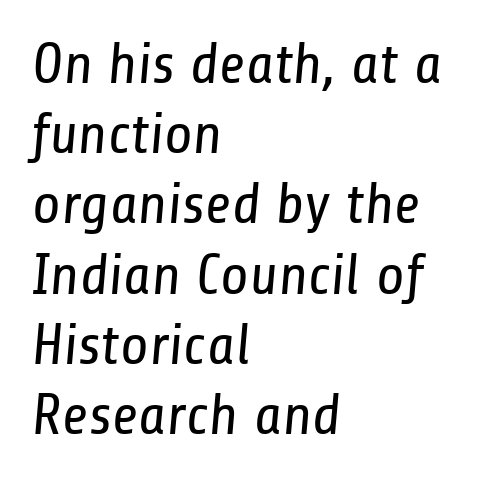
{"serif": "no", "bold": "no", "weight": "regular", "width": "condensed", "stroke_contrast": "low", "x_height": "medium", "monospaced": "no", "underline": "no", "align": "left", "line_spacing_ratio": 1.21, "letter_spacing": "normal", "letter_spacing_em": 0.0, "glyph_px": 58}
